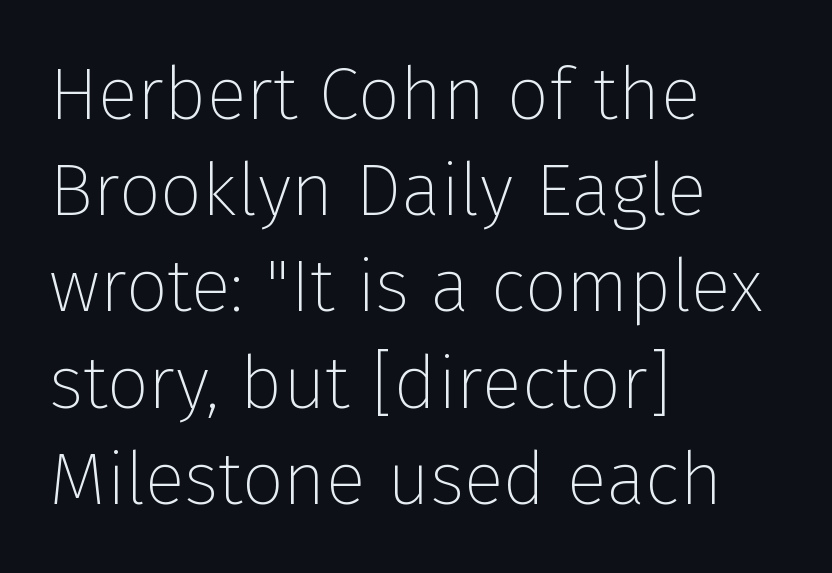
{"serif": "no", "italic": "no", "bold": "no", "weight": "thin", "width": "normal", "stroke_contrast": "low", "x_height": "medium", "monospaced": "no", "underline": "no", "align": "left", "line_spacing": "normal", "line_spacing_ratio": 1.3, "letter_spacing": "normal", "letter_spacing_em": 0.0, "glyph_px": 74}
